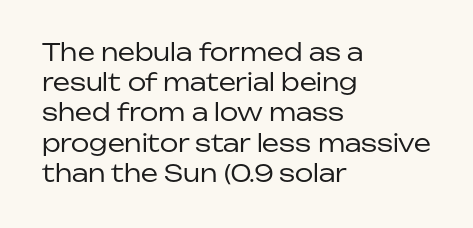
The image shows 24 px text type, upright; set left-aligned, normal line spacing (1.26x), normal letter spacing, not underlined.
